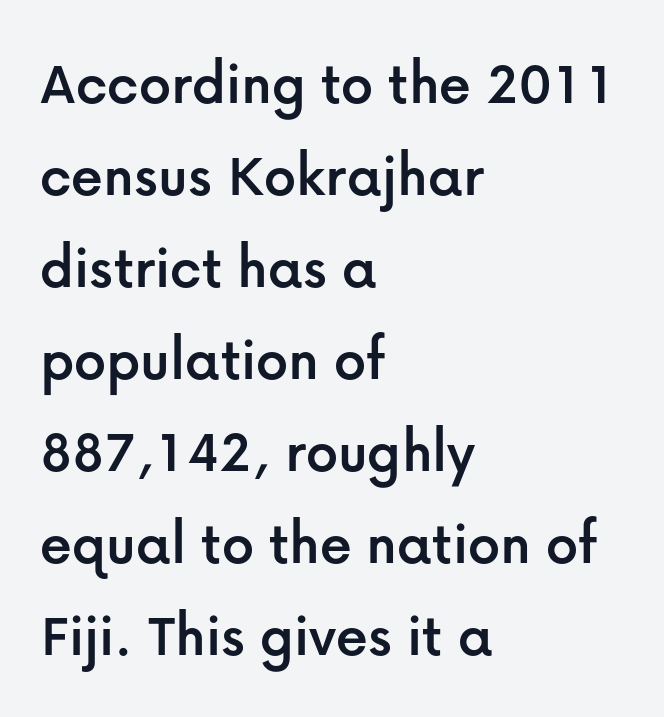
The image shows 63 px sans-serif type, upright; set left-aligned, normal line spacing (1.46x), normal letter spacing, not underlined; low stroke contrast and a medium x-height.
